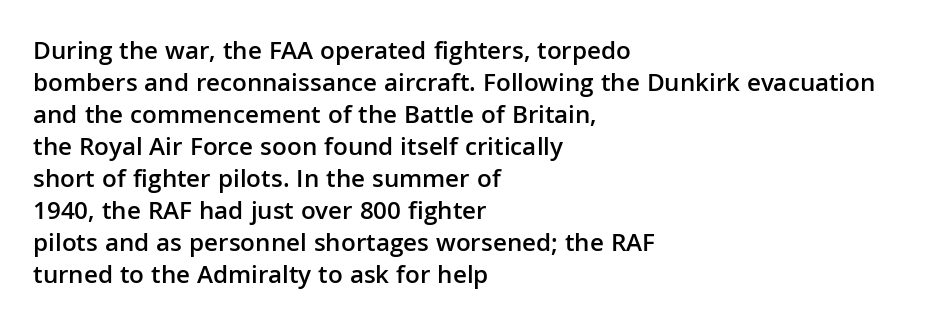
Q: Is the text bold? A: Semi-bold.
Q: Is the text italic (slanted)? A: No, it is upright.
Q: Is the text underlined? A: No.
Q: How is the paragraph aligned? A: Left-aligned.
Q: Is the spacing between letters normal or unusually wide? A: Normal.
